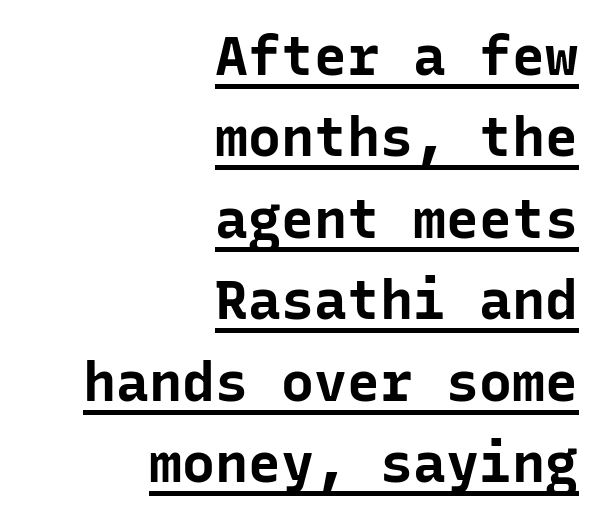
Each new line begins a customary step beneath the previous one. Here the glyphs are tracked normally, forming tight word shapes. On the weight axis this lands at bold, roughly 700. Nope, no serifs anywhere on these letters.
